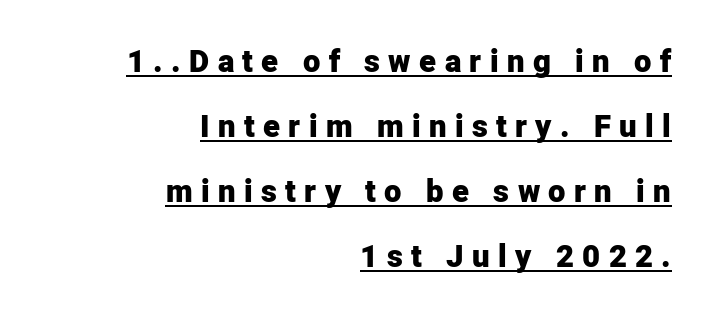
Stroke thickness is high; the sample reads as a true bold. Ascenders rise straight up at ninety degrees. Each letter keeps its own natural width here, so spacing adapts to shape. Rows of type keep a wide berth in the vertical direction. Tracking value appears strongly positive — letters spread wide. Underlining? Definitely there.
